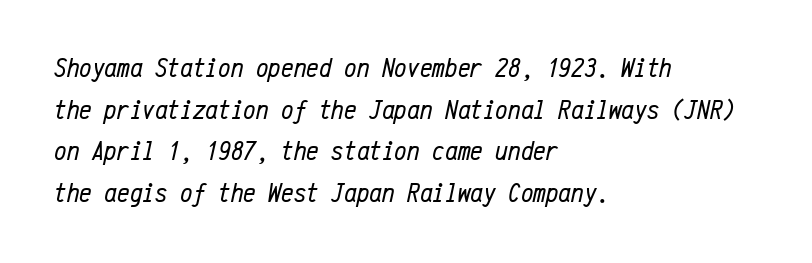
The image shows 28 px regular-weight, condensed type, italic (leaning right), monospaced; set left-aligned, normal line spacing (1.49x), normal letter spacing, not underlined; low stroke contrast and a medium x-height.
